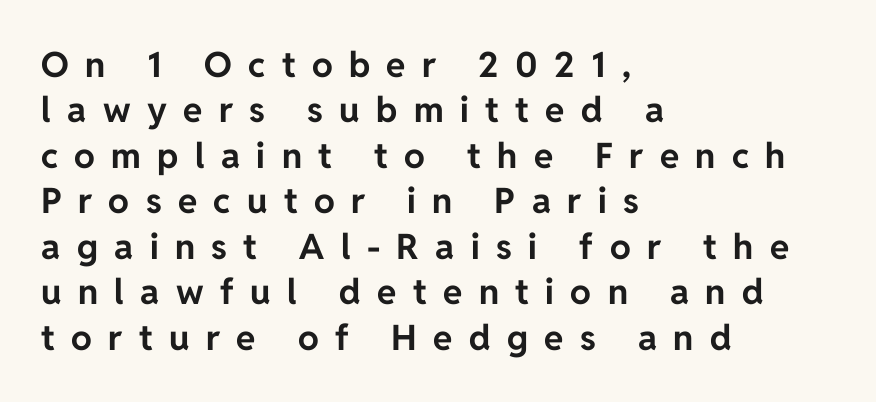
{"serif": "no", "italic": "no", "bold": "yes", "weight": "bold", "width": "normal", "stroke_contrast": "low", "x_height": "medium", "monospaced": "no", "underline": "no", "align": "left", "line_spacing": "normal", "line_spacing_ratio": 1.3, "letter_spacing": "wide", "letter_spacing_em": 0.47, "glyph_px": 35}
